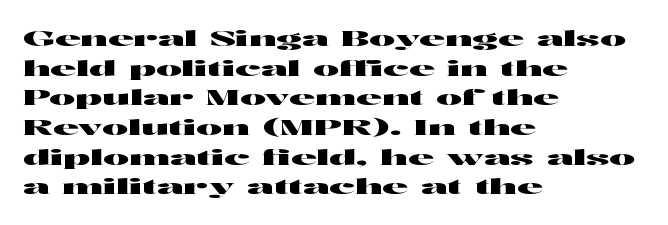
{"italic": "no", "underline": "no", "align": "left", "line_spacing": "normal", "line_spacing_ratio": 1.35, "letter_spacing": "normal", "letter_spacing_em": 0.0, "glyph_px": 22}
